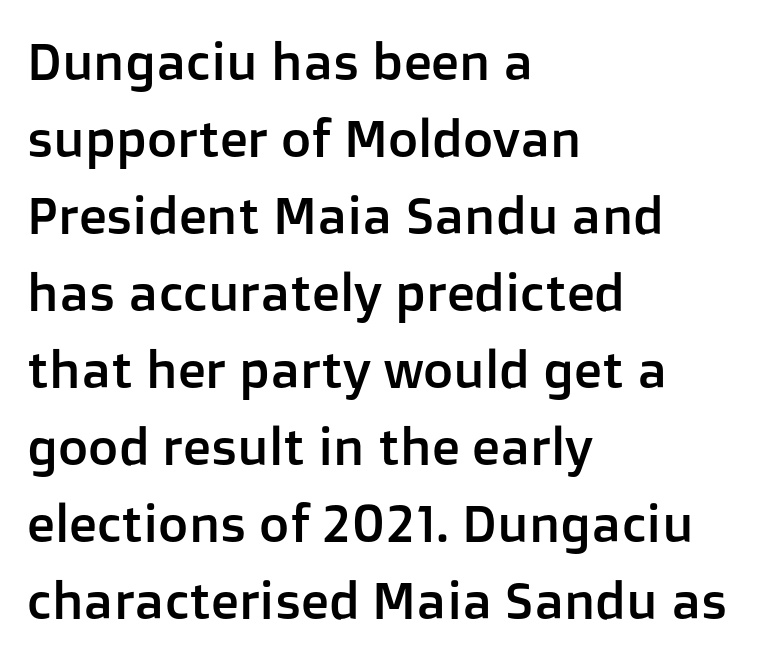
Q: Is the text italic (slanted)? A: No, it is upright.
Q: Is the typeface a serif or a sans-serif typeface? A: Sans-serif.
Q: Is the text underlined? A: No.
Q: How is the paragraph aligned? A: Left-aligned.
Q: Is the spacing between letters normal or unusually wide? A: Normal.
Q: Is the spacing between lines tight, normal or loose? A: Normal.
Q: Width (condensed, normal, or wide)? A: Normal.
Q: Stroke contrast? A: Low.
Q: x-height? A: Medium.
Q: Monospaced? A: No.
